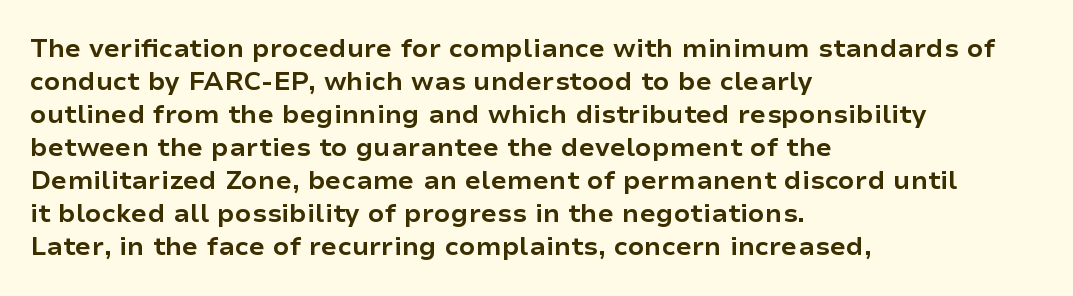
The image shows 26 px bold type, upright; set left-aligned, normal line spacing (1.27x), normal letter spacing, not underlined.
